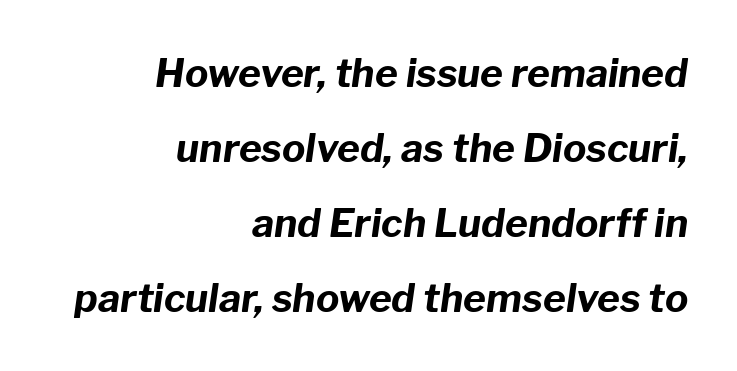
Q: Is the text bold? A: Yes.
Q: Is the text italic (slanted)? A: Yes, it leans right by about 8 degrees.
Q: Is the text underlined? A: No.
Q: How is the paragraph aligned? A: Right-aligned.
Q: Is the spacing between letters normal or unusually wide? A: Normal.
Q: Is the spacing between lines tight, normal or loose? A: Loose.
Q: Width (condensed, normal, or wide)? A: Normal.
Q: Stroke contrast? A: Low.
Q: x-height? A: Medium.
Q: Monospaced? A: No.
